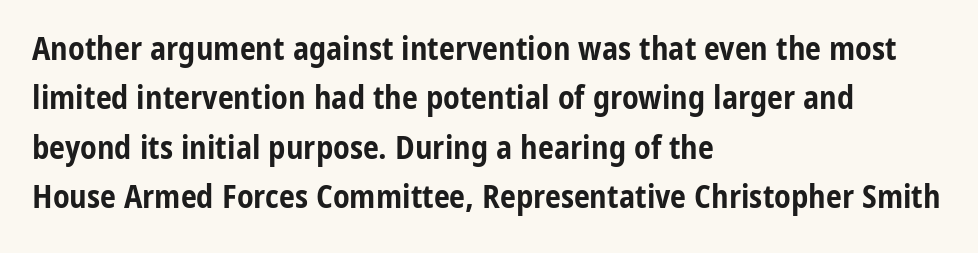
{"serif": "no", "italic": "no", "bold": "yes", "weight": "bold", "width": "condensed", "stroke_contrast": "low", "x_height": "medium", "monospaced": "no", "underline": "no", "align": "left", "line_spacing": "normal", "line_spacing_ratio": 1.54, "letter_spacing": "normal", "letter_spacing_em": 0.0, "glyph_px": 32}
